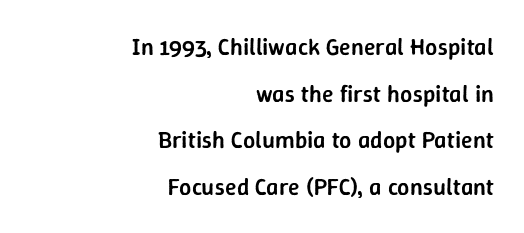
This rendering features lettering with no underline. Teacher's note: observe the even right margin — that is flush-right alignment. The typesetting leans somewhat heavy: a semibold. Is there any slant? The stems are plumb.
